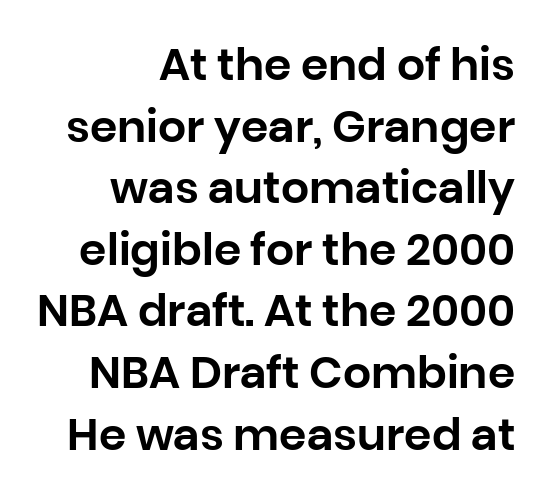
Q: Is the text italic (slanted)? A: No, it is upright.
Q: Is the typeface a serif or a sans-serif typeface? A: Sans-serif.
Q: Is the text underlined? A: No.
Q: How is the paragraph aligned? A: Right-aligned.
Q: Is the spacing between letters normal or unusually wide? A: Normal.
Q: Is the spacing between lines tight, normal or loose? A: Normal.
Q: Width (condensed, normal, or wide)? A: Normal.
Q: Stroke contrast? A: Low.
Q: x-height? A: Large.
Q: Monospaced? A: No.
